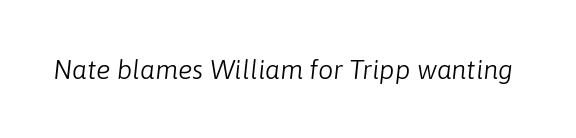
Glance below the letters and you will spot only blank space. The letters sit at their default tracking, neither squeezed nor spread. Compared with ordinary roman type, these characters are visibly tilted. No chunkiness to these letters — they're not bold.
